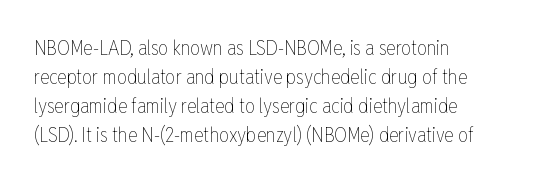
Q: Is the text bold? A: No.
Q: Is the text italic (slanted)? A: No, it is upright.
Q: Is the text underlined? A: No.
Q: How is the paragraph aligned? A: Left-aligned.
Q: Is the spacing between letters normal or unusually wide? A: Normal.
Q: Is the spacing between lines tight, normal or loose? A: Normal.
